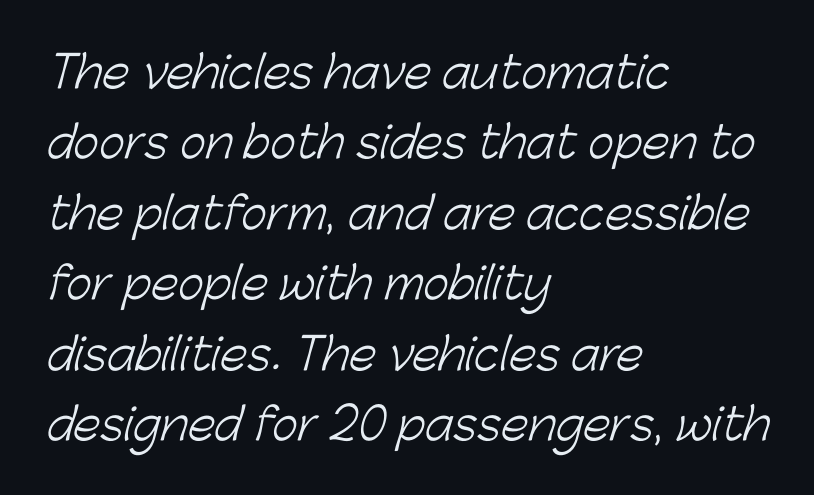
Q: Is the text bold? A: No.
Q: Is the typeface a serif or a sans-serif typeface? A: Sans-serif.
Q: Is the text underlined? A: No.
Q: How is the paragraph aligned? A: Left-aligned.
Q: Is the spacing between letters normal or unusually wide? A: Normal.
Q: Is the spacing between lines tight, normal or loose? A: Normal.
Q: Width (condensed, normal, or wide)? A: Normal.
Q: Stroke contrast? A: Low.
Q: x-height? A: Medium.
Q: Monospaced? A: No.
